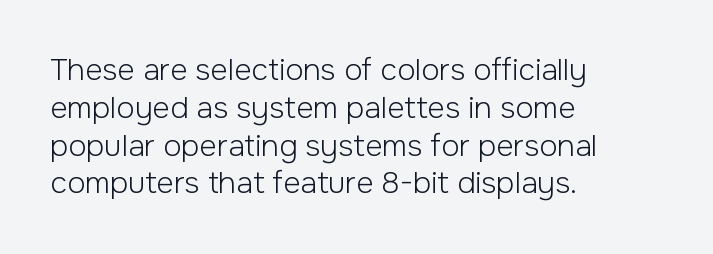
The image shows 30 px light sans-serif type, upright; set left-aligned, normal line spacing (1.26x), normal letter spacing, not underlined; low stroke contrast and a medium x-height.
